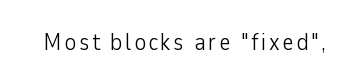
{"italic": "no", "bold": "no", "underline": "no", "glyph_px": 24}
